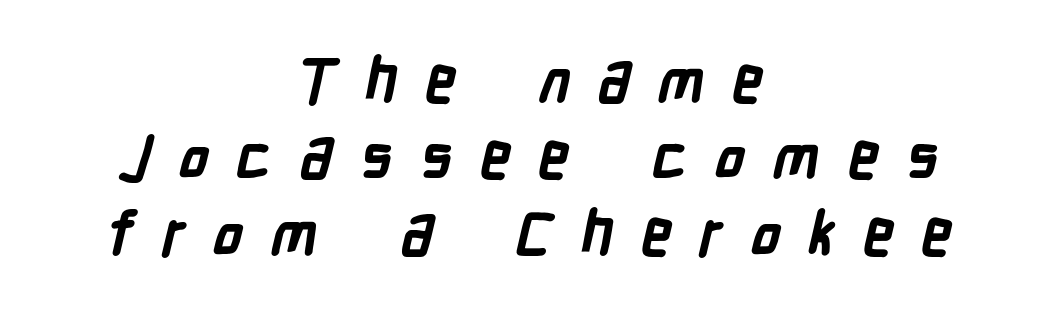
Q: Is the text bold? A: Yes.
Q: Is the typeface a serif or a sans-serif typeface? A: Sans-serif.
Q: Is the text underlined? A: No.
Q: How is the paragraph aligned? A: Centered.
Q: Is the spacing between letters normal or unusually wide? A: Unusually wide.
Q: Width (condensed, normal, or wide)? A: Condensed.
Q: Stroke contrast? A: Low.
Q: x-height? A: Medium.
Q: Monospaced? A: No.
